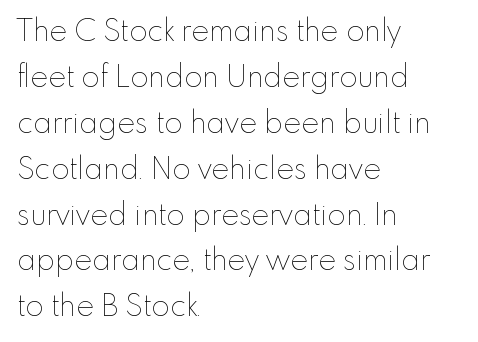
You could call the tracking neutral — neither tight nor loose. Each row of text sits above clean, open space. The type sits square on the baseline with zero lean. Weight: regular or lighter.
